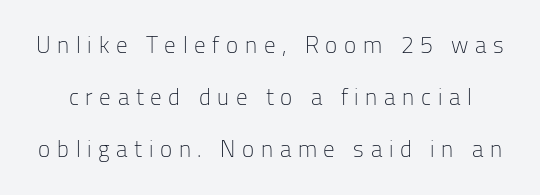
{"italic": "no", "bold": "no", "underline": "no", "line_spacing": "loose", "line_spacing_ratio": 2.27, "letter_spacing": "wide", "letter_spacing_em": 0.29, "glyph_px": 23}
